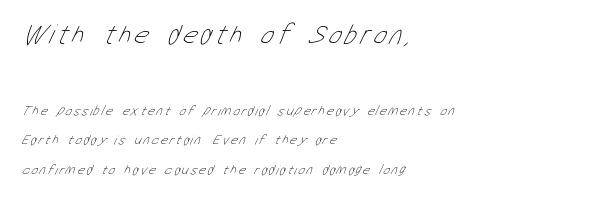
Short and long lines alike share a common starting point at left. Here the designer chose a conventional face with non-uniform glyph widths. The designer dialed line spacing up above the default. Check under the words: just untouched page. This reads as an unemphasized weight, regular at the heaviest.
